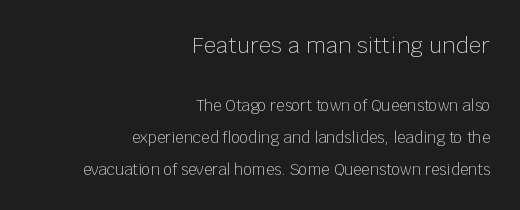
{"italic": "no", "bold": "no", "underline": "no", "align": "right", "line_spacing": "loose", "line_spacing_ratio": 2.14, "letter_spacing": "normal", "letter_spacing_em": 0.0, "larger_block": "first", "size_ratio": 1.47, "glyph_px": 22}
